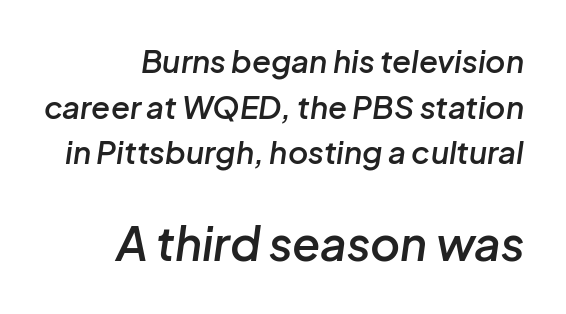
{"italic": "yes", "lean": "right", "slant_degrees": 8, "bold": "semi", "weight": "semibold", "width": "normal", "stroke_contrast": "low", "x_height": "medium", "monospaced": "no", "underline": "no", "align": "right", "line_spacing": "normal", "line_spacing_ratio": 1.47, "letter_spacing": "normal", "letter_spacing_em": 0.0, "larger_block": "second", "size_ratio": 1.48, "glyph_px": 46}
